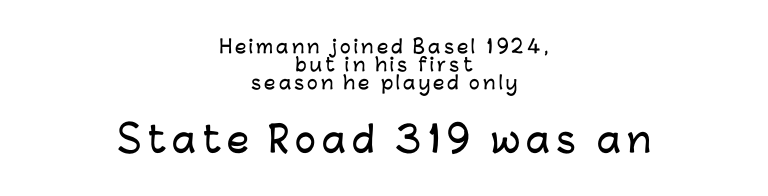
Horizontal bands of white between lines are thin slivers. The glyphs in this specimen are sans serif. The words here are not underlined. The rendering uses natural spacing where letterforms have individual widths.
